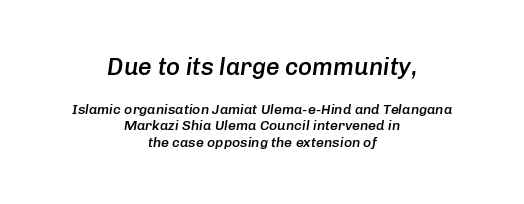
The image shows 24 px text type, italic (leaning right); set centered, line spacing 1.19x, normal letter spacing, not underlined; the first (top) block is 1.71x larger.
